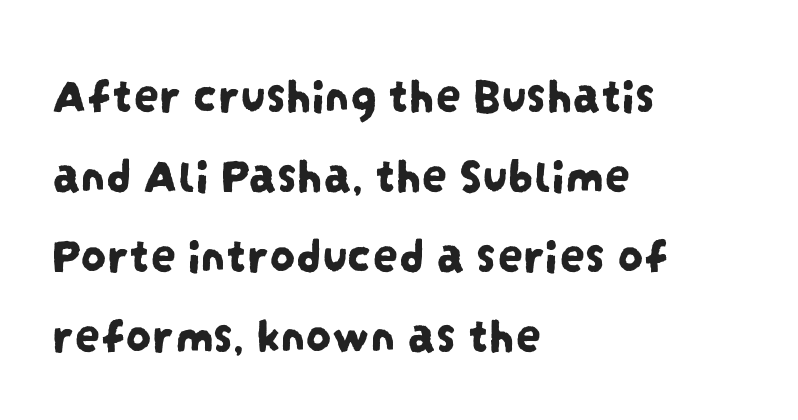
The image shows 51 px condensed sans-serif type; set left-aligned, normal line spacing (1.57x), normal letter spacing, not underlined; low stroke contrast and a large x-height.
